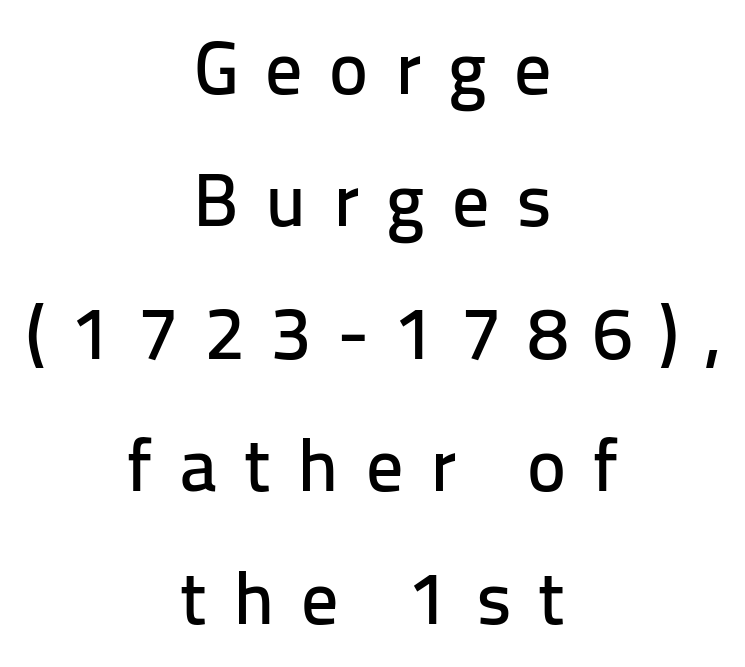
{"serif": "no", "italic": "no", "width": "normal", "stroke_contrast": "low", "x_height": "medium", "monospaced": "no", "underline": "no", "align": "center", "line_spacing_ratio": 1.79, "letter_spacing": "wide", "letter_spacing_em": 0.36, "glyph_px": 74}
